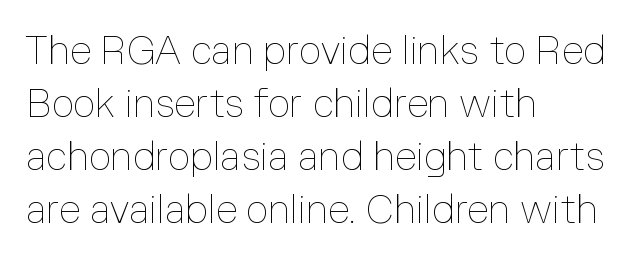
Is this a heavy cut? Hardly; it is regular or lighter. Layout note: lines flush left. These lines are rendered in a variable-pitch font. The axis of the letterforms is exactly vertical. Students, observe: this is what conventionally led text looks like.
